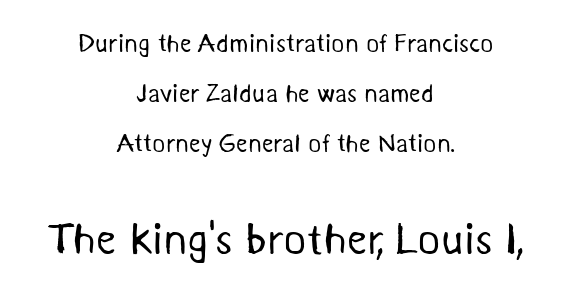
The image shows 44 px regular-weight sans-serif type; set centered, loose line spacing (2.01x), normal letter spacing, not underlined; the second (bottom) block is 1.76x larger; medium stroke contrast and a medium x-height.
